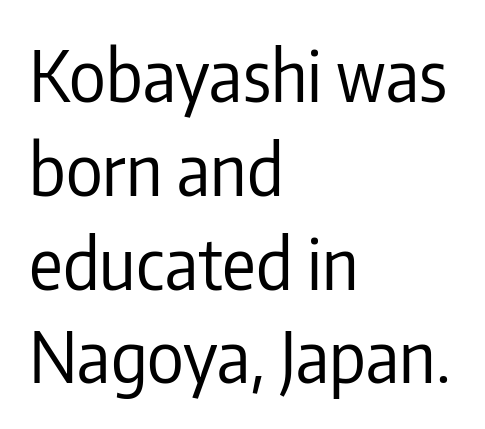
Q: Is the text bold? A: No.
Q: Is the text italic (slanted)? A: No, it is upright.
Q: Is the typeface a serif or a sans-serif typeface? A: Sans-serif.
Q: Is the text underlined? A: No.
Q: How is the paragraph aligned? A: Left-aligned.
Q: Is the spacing between letters normal or unusually wide? A: Normal.
Q: Is the spacing between lines tight, normal or loose? A: Normal.
Q: Width (condensed, normal, or wide)? A: Condensed.
Q: Stroke contrast? A: Low.
Q: x-height? A: Medium.
Q: Monospaced? A: No.
